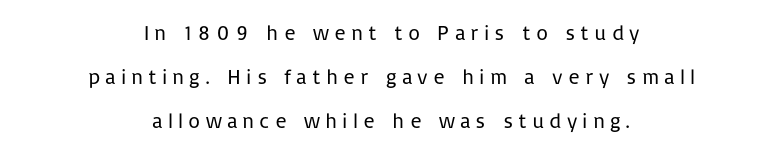
This is roman type, the default non-slanted kind. In CSS terms this would be text-align: center. The block of text is sparse from top to bottom, with ample space between rows. The font is comparable to plain body text, perhaps lighter. Each row of text sits above clean, open space. Short note: letters widely spaced.
